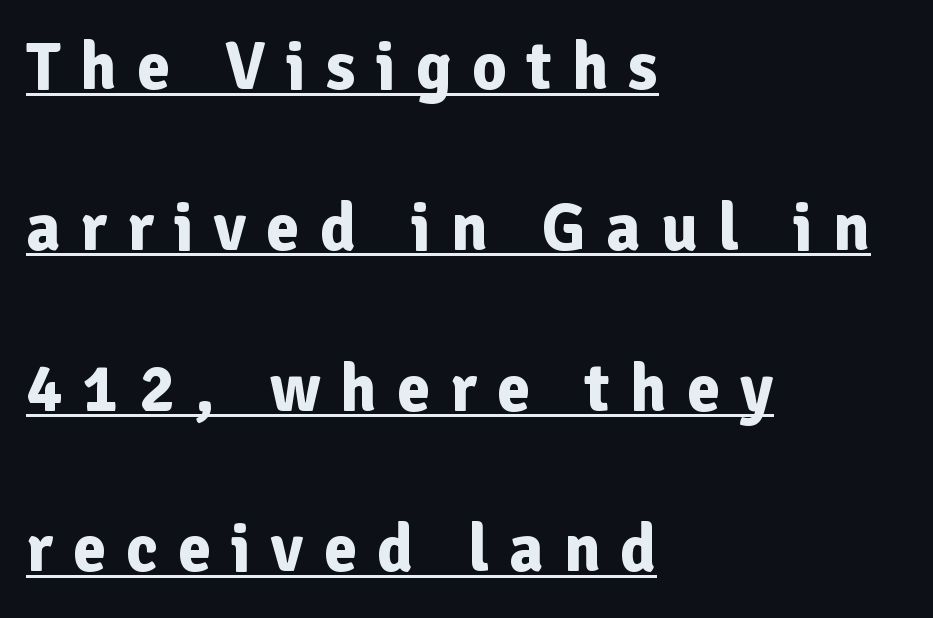
A typesetter would mark this as roman, not italic. Looks like regular typesetting: each glyph gets only the width it needs. These lines have a slow, spaced-out rhythm from letter to letter. A great deal of white space separates one row of letters from the next. This is underlined copy, the kind a proofreader might mark for attention.
